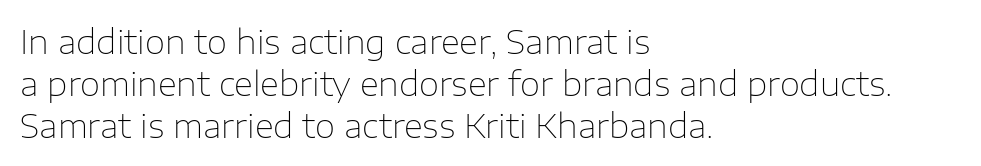
Default kerning and tracking; the words read as compact shapes. Rows of type keep a routine distance in the vertical direction. The letters advance in unequal steps, a hallmark of proportional type. Unbolded letterforms with no extra heft.
